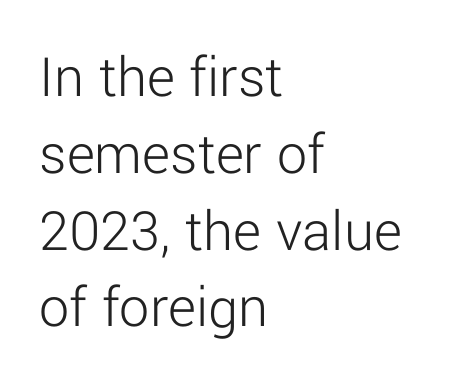
{"serif": "no", "italic": "no", "bold": "no", "weight": "light", "width": "normal", "stroke_contrast": "low", "x_height": "medium", "monospaced": "no", "underline": "no", "align": "left", "line_spacing": "normal", "line_spacing_ratio": 1.28, "letter_spacing": "normal", "letter_spacing_em": 0.0, "glyph_px": 60}
